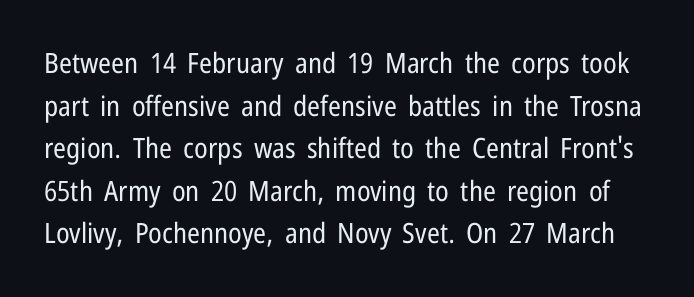
The image shows 28 px regular-weight, condensed sans-serif type, upright; set normal line spacing (1.52x), normal letter spacing, not underlined; low stroke contrast and a medium x-height.
